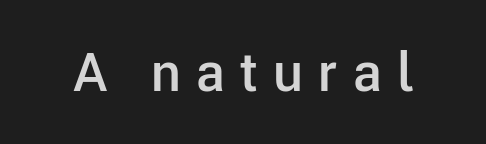
Slightly chunky letters — semibold, I'd say, not full bold. The face used here is proportionally spaced, like ordinary book or web type. Do the letters lean? They stand straight. This sample uses a sans-serif face. The area under the type is left untouched.
